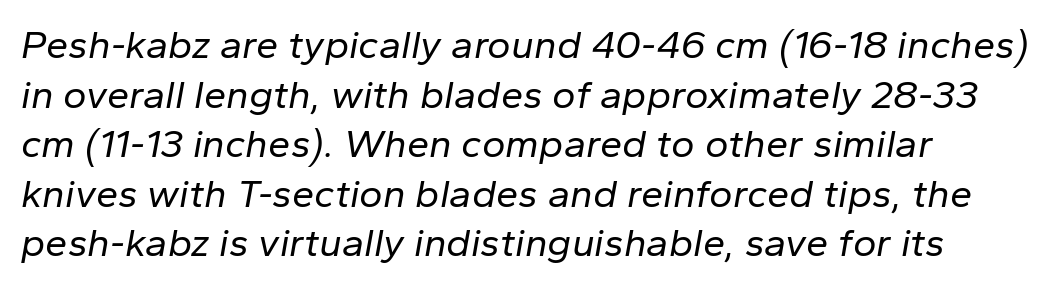
Tracking here is standard; glyphs follow each other at the usual distance. Where is the straight margin? On the left. A light-to-regular cut is what we see here. Just letters on the line, the space beneath them empty. Note the varied advance widths — an 'i' is clearly narrower than an 'm'.
